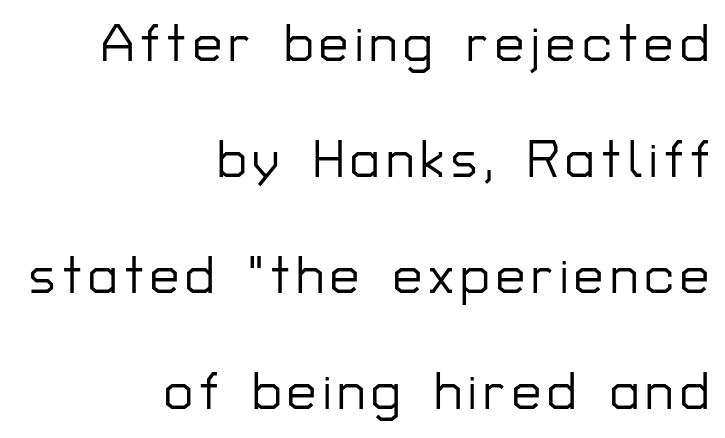
{"serif": "no", "italic": "no", "width": "normal", "stroke_contrast": "low", "x_height": "medium", "monospaced": "no", "underline": "no", "align": "right", "line_spacing": "loose", "line_spacing_ratio": 2.23, "glyph_px": 52}
